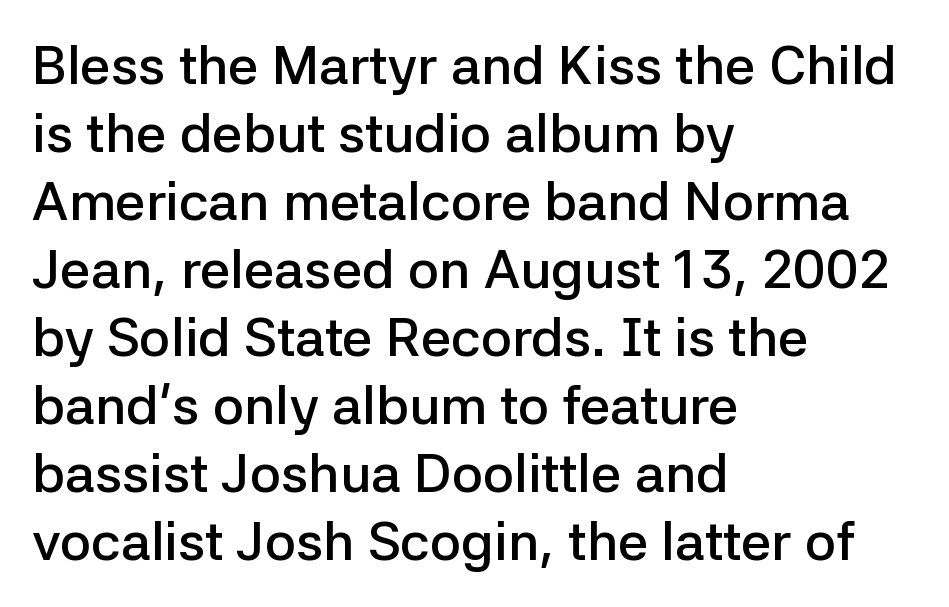
{"serif": "no", "italic": "no", "bold": "semi", "weight": "semibold", "width": "normal", "stroke_contrast": "low", "x_height": "medium", "monospaced": "no", "underline": "no", "align": "left", "line_spacing": "normal", "line_spacing_ratio": 1.26, "letter_spacing": "normal", "letter_spacing_em": 0.0, "glyph_px": 54}
